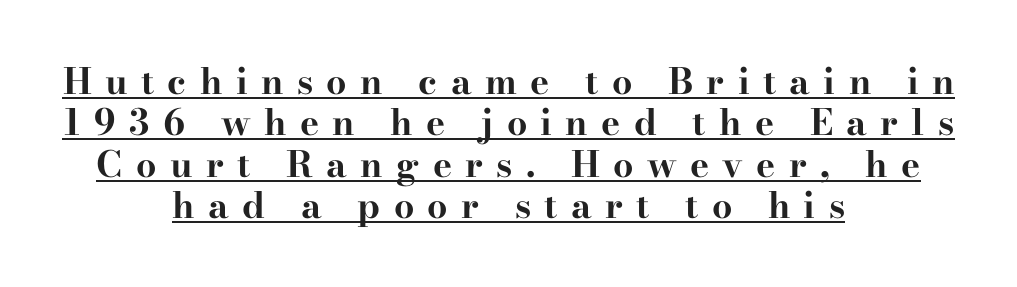
Students, observe the line beneath the letters — that is underlining. In terms of posture, this sample is upright. Proportional: the letters do not fall into vertical columns. In terms of leading, this rendering errs on the cramped side. The type is letterspaced generously, with wide tracking. Is the block centered? Yes — each line is placed symmetrically about the middle.
